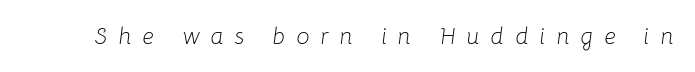
{"italic": "yes", "lean": "right", "slant_degrees": 8, "bold": "no", "underline": "no", "letter_spacing": "wide", "letter_spacing_em": 0.49, "glyph_px": 23}
